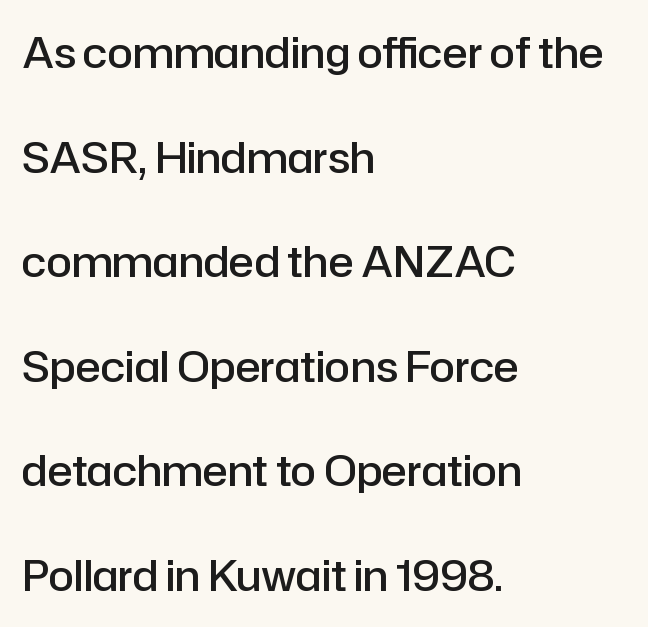
The image shows 42 px semibold sans-serif type, upright; set left-aligned, loose line spacing (2.49x), normal letter spacing, not underlined; low stroke contrast and a medium x-height.
